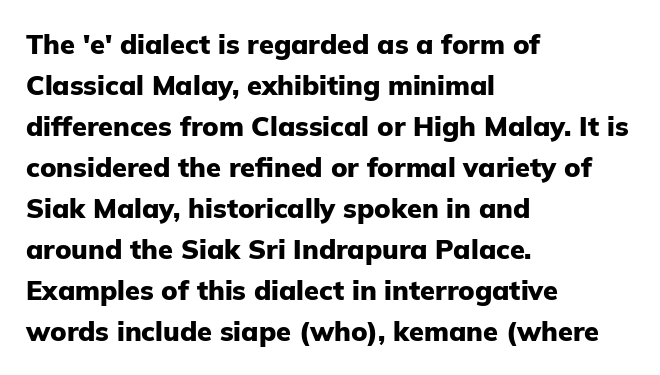
The image shows 27 px bold type, upright; set left-aligned, normal line spacing (1.52x), normal letter spacing, not underlined.
